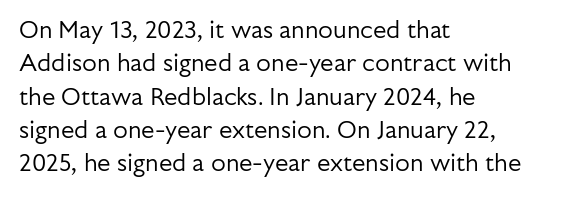
The letterforms sit at book weight or below. Posture: straight, roman, zero tilt. Tracking value appears to be zero — textbook default spacing. The passage shown stacks its lines at a standard gap. Is the block centered? No — it sits flush against the left margin. The foot of each line stays bare and open.
